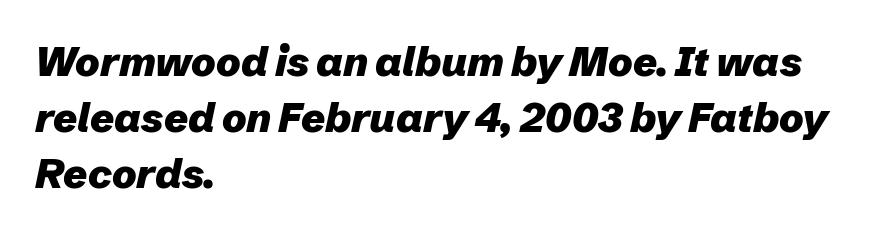
{"italic": "yes", "lean": "right", "slant_degrees": 12, "bold": "yes", "weight": "heavy", "width": "normal", "stroke_contrast": "low", "x_height": "medium", "monospaced": "no", "underline": "no", "align": "left", "line_spacing": "normal", "line_spacing_ratio": 1.36, "letter_spacing": "normal", "letter_spacing_em": 0.0, "glyph_px": 41}
